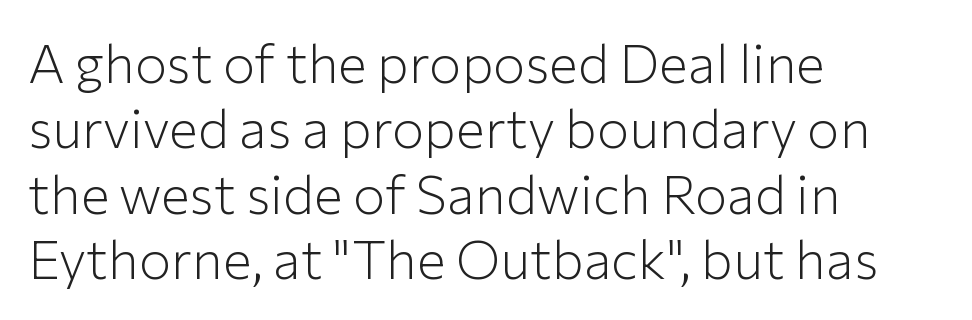
{"serif": "no", "italic": "no", "bold": "no", "weight": "light", "width": "normal", "stroke_contrast": "low", "x_height": "medium", "monospaced": "no", "underline": "no", "align": "left", "line_spacing_ratio": 1.21, "letter_spacing": "normal", "letter_spacing_em": 0.0, "glyph_px": 54}
